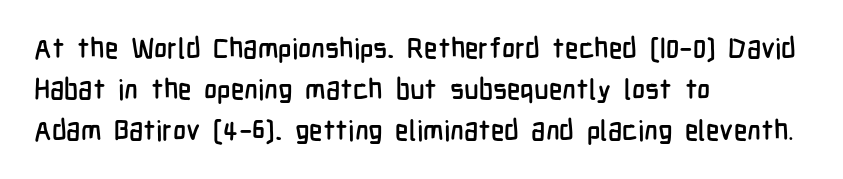
The image shows 28 px condensed sans-serif type, upright; set left-aligned, normal line spacing (1.46x), normal letter spacing, not underlined; low stroke contrast and a medium x-height.
